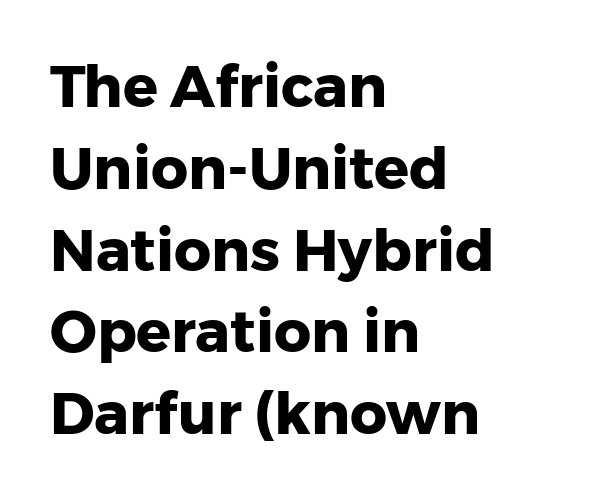
The image shows 58 px heavy sans-serif type, upright; set left-aligned, normal line spacing (1.41x), normal letter spacing, not underlined; low stroke contrast and a medium x-height.
